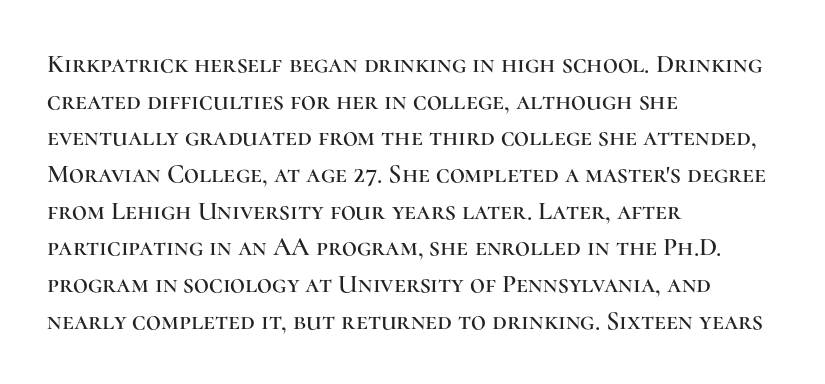
{"italic": "no", "underline": "no", "align": "left", "line_spacing": "normal", "line_spacing_ratio": 1.41, "letter_spacing": "normal", "letter_spacing_em": 0.0, "glyph_px": 26}
